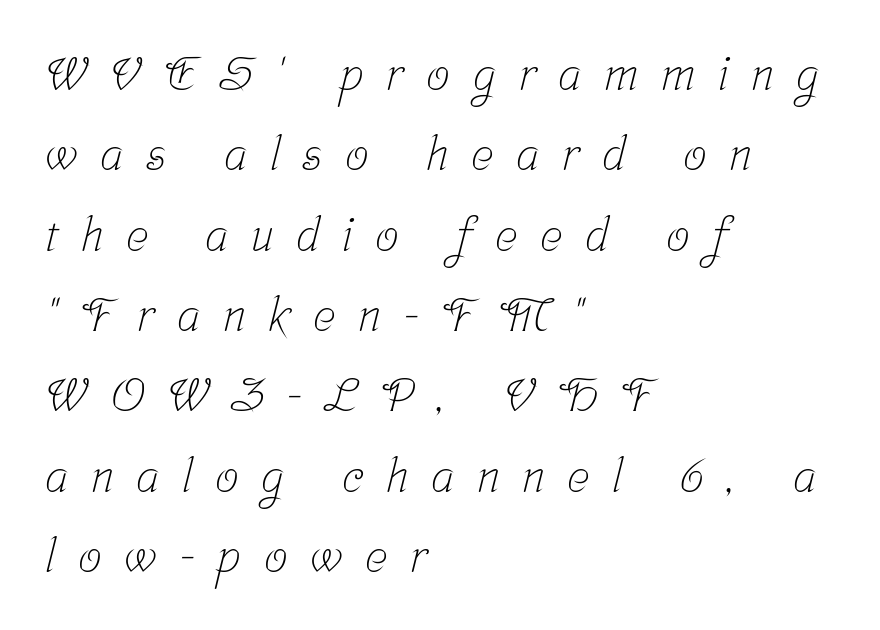
Q: Is the text bold? A: No.
Q: Is the typeface a serif or a sans-serif typeface? A: Serif.
Q: Is the text underlined? A: No.
Q: How is the paragraph aligned? A: Left-aligned.
Q: Is the spacing between letters normal or unusually wide? A: Unusually wide.
Q: Width (condensed, normal, or wide)? A: Condensed.
Q: Stroke contrast? A: Low.
Q: x-height? A: Medium.
Q: Monospaced? A: No.
